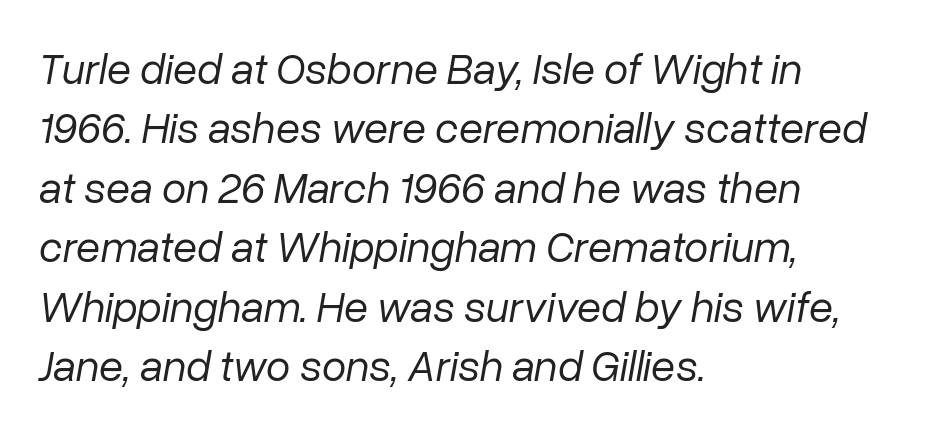
The image shows 44 px regular-weight type, italic (leaning right); set left-aligned, normal line spacing (1.35x), normal letter spacing, not underlined; low stroke contrast and a medium x-height.
